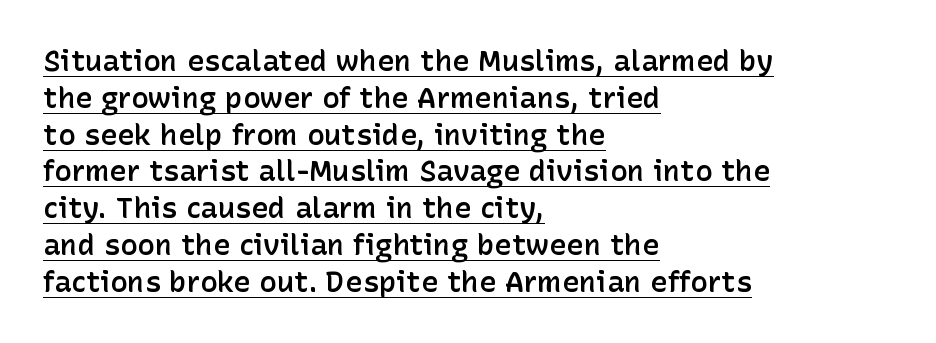
Q: Is the text bold? A: Semi-bold.
Q: Is the text italic (slanted)? A: No, it is upright.
Q: Is the typeface a serif or a sans-serif typeface? A: Sans-serif.
Q: Is the text underlined? A: Yes.
Q: How is the paragraph aligned? A: Left-aligned.
Q: Is the spacing between letters normal or unusually wide? A: Normal.
Q: Is the spacing between lines tight, normal or loose? A: Normal.
Q: Width (condensed, normal, or wide)? A: Normal.
Q: Stroke contrast? A: Low.
Q: x-height? A: Medium.
Q: Monospaced? A: No.
